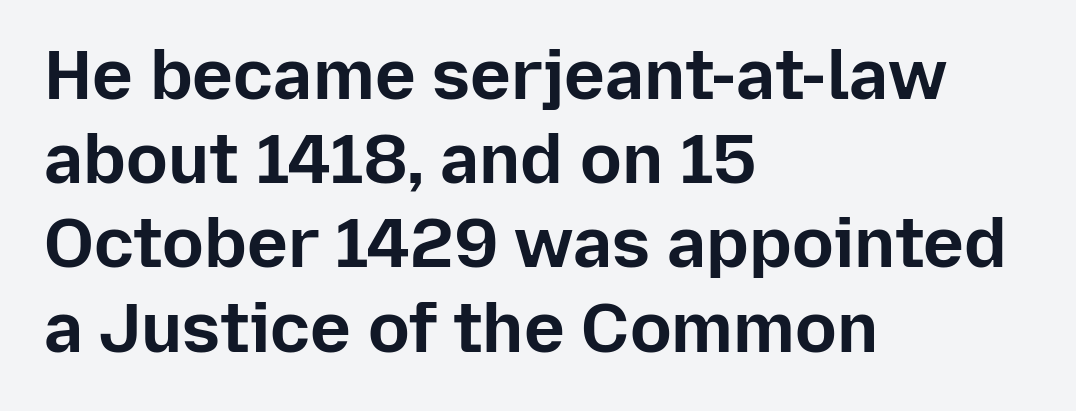
The image shows 69 px bold sans-serif type, upright; set left-aligned, line spacing 1.22x, normal letter spacing, not underlined; low stroke contrast and a medium x-height.
